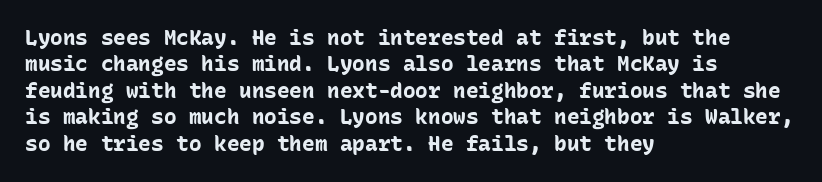
What weight is shown? A full bold with thick strokes. The lettering holds an erect, upright posture throughout. Plain, unruled lines of type. The rendering keeps characters at their native spacing. Leading: standard.
